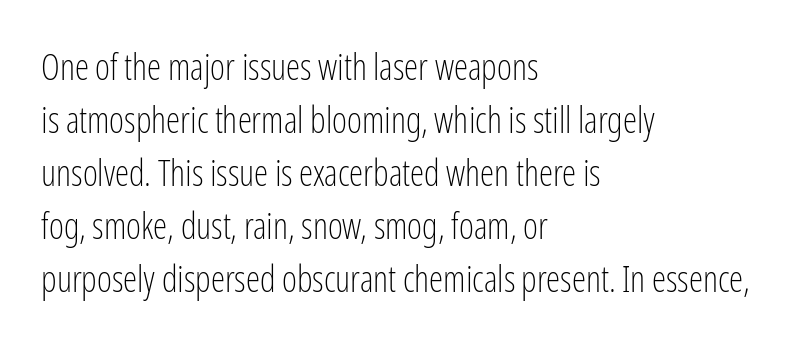
The image shows 36 px light, condensed sans-serif type, upright; set left-aligned, normal line spacing (1.47x), normal letter spacing, not underlined; low stroke contrast and a medium x-height.
